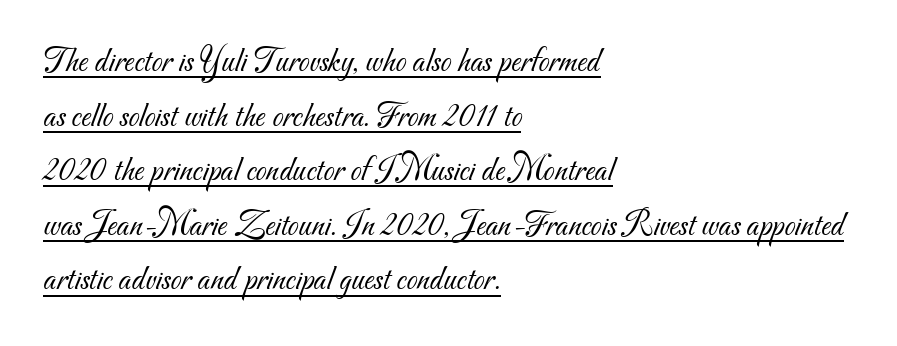
Q: Is the text bold? A: No.
Q: Is the typeface a serif or a sans-serif typeface? A: Sans-serif.
Q: Is the text underlined? A: Yes.
Q: How is the paragraph aligned? A: Left-aligned.
Q: Is the spacing between letters normal or unusually wide? A: Normal.
Q: Is the spacing between lines tight, normal or loose? A: Normal.
Q: Width (condensed, normal, or wide)? A: Normal.
Q: Stroke contrast? A: Medium.
Q: x-height? A: Small.
Q: Monospaced? A: No.
